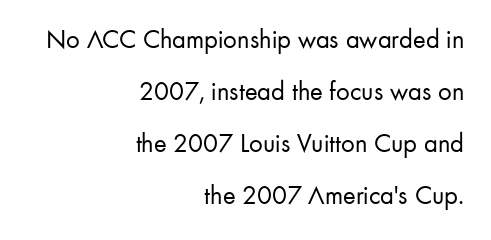
{"italic": "no", "bold": "no", "underline": "no", "align": "right", "line_spacing": "loose", "line_spacing_ratio": 1.93, "letter_spacing": "normal", "letter_spacing_em": 0.0, "glyph_px": 27}
